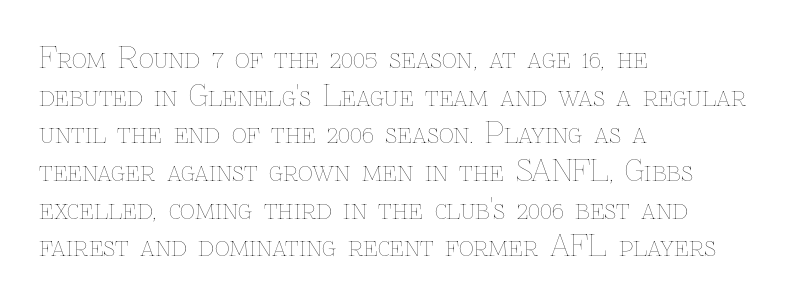
Q: Is the text bold? A: No.
Q: Is the text italic (slanted)? A: No, it is upright.
Q: Is the text underlined? A: No.
Q: How is the paragraph aligned? A: Left-aligned.
Q: Is the spacing between letters normal or unusually wide? A: Normal.
Q: Is the spacing between lines tight, normal or loose? A: Normal.
Q: Width (condensed, normal, or wide)? A: Normal.
Q: Stroke contrast? A: Low.
Q: x-height? A: Medium.
Q: Monospaced? A: No.
